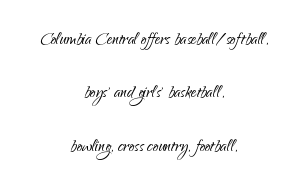
Successive baselines arrive slowly, with a big drop between each. Bare-footed words on every line. No extra tracking has been applied to these lines. The rag falls on both sides of this text block equally.
